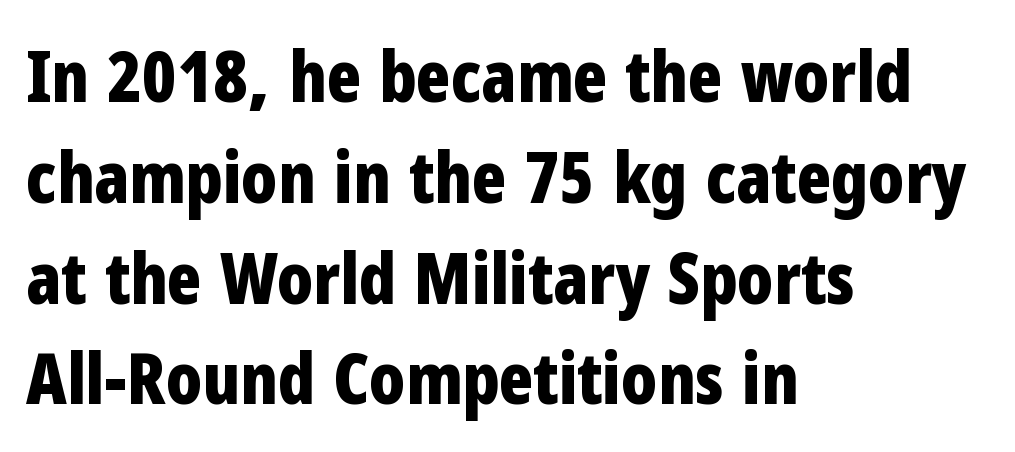
The image shows 71 px bold, condensed sans-serif type, upright; set left-aligned, normal line spacing (1.42x), normal letter spacing, not underlined; low stroke contrast and a medium x-height.
